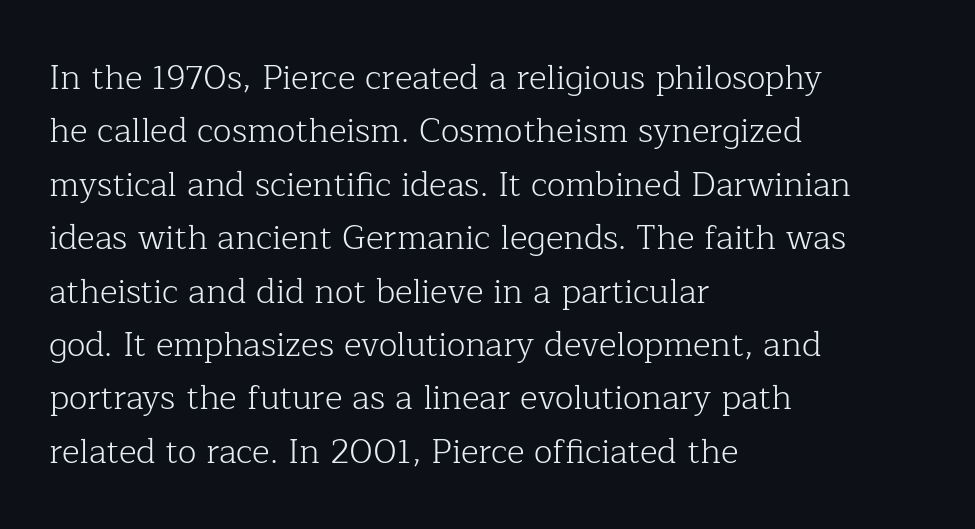
{"serif": "yes", "italic": "no", "bold": "no", "weight": "light", "width": "normal", "stroke_contrast": "low", "x_height": "medium", "monospaced": "no", "underline": "no", "align": "left", "line_spacing": "normal", "line_spacing_ratio": 1.57, "letter_spacing": "normal", "letter_spacing_em": 0.0, "glyph_px": 34}
